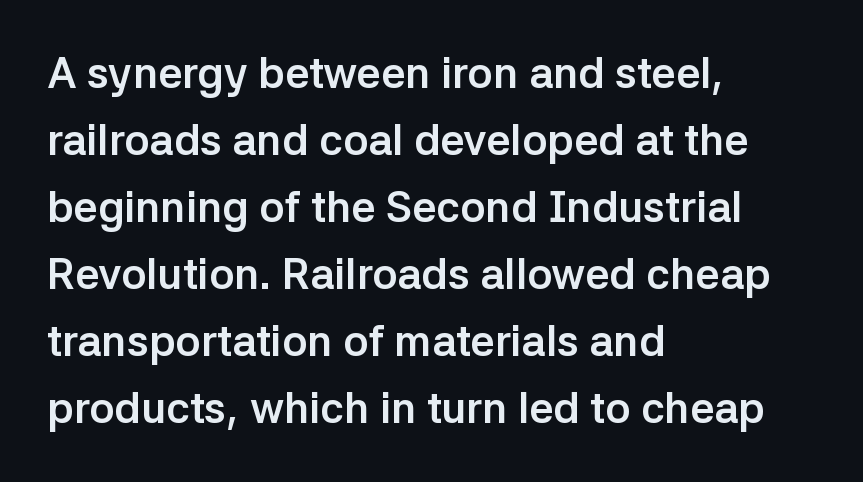
{"serif": "no", "italic": "no", "bold": "yes", "weight": "semibold", "width": "normal", "stroke_contrast": "low", "x_height": "medium", "monospaced": "no", "underline": "no", "align": "left", "line_spacing": "normal", "line_spacing_ratio": 1.56, "letter_spacing": "normal", "letter_spacing_em": 0.0, "glyph_px": 43}
